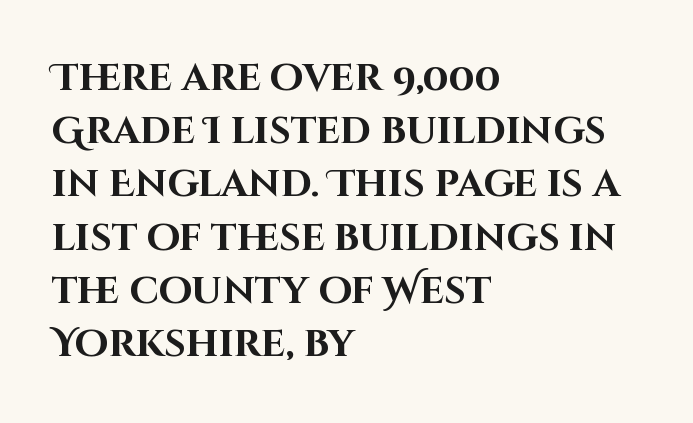
{"serif": "no", "italic": "no", "bold": "yes", "weight": "bold", "width": "normal", "stroke_contrast": "high", "x_height": "large", "monospaced": "no", "underline": "no", "align": "left", "line_spacing": "normal", "line_spacing_ratio": 1.4, "letter_spacing": "normal", "letter_spacing_em": 0.0, "glyph_px": 38}
